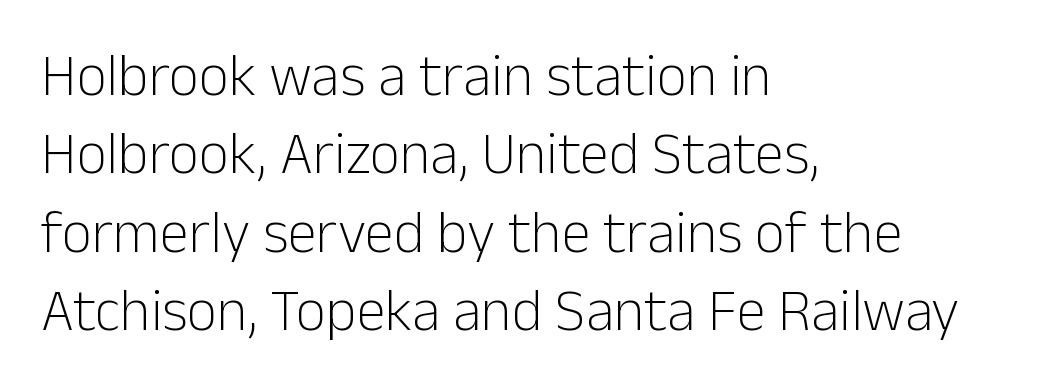
The image shows 59 px light sans-serif type, upright; set left-aligned, normal line spacing (1.33x), normal letter spacing, not underlined; low stroke contrast and a medium x-height.
